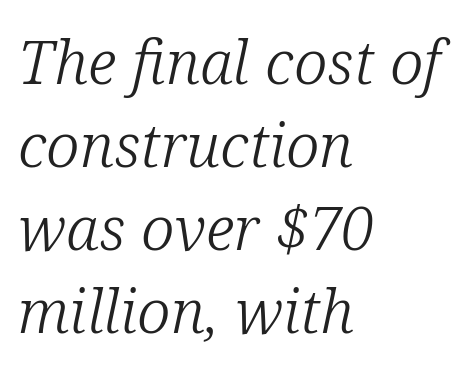
The weight would be labelled regular, book, light, or lighter still. A typesetter would call this leading conventional body-copy spacing. The lines in this sample share a left origin and differ only in where they stop. Descender tails drop into unmarked territory.
